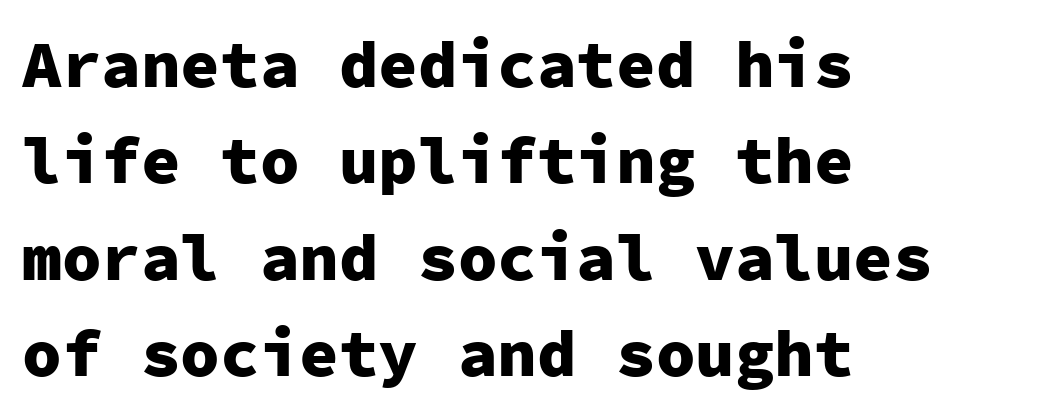
Q: Is the text bold? A: Yes.
Q: Is the text italic (slanted)? A: No, it is upright.
Q: Is the typeface a serif or a sans-serif typeface? A: Sans-serif.
Q: Is the text underlined? A: No.
Q: How is the paragraph aligned? A: Left-aligned.
Q: Is the spacing between letters normal or unusually wide? A: Normal.
Q: Is the spacing between lines tight, normal or loose? A: Normal.
Q: Width (condensed, normal, or wide)? A: Normal.
Q: Stroke contrast? A: Low.
Q: x-height? A: Medium.
Q: Monospaced? A: Yes.
